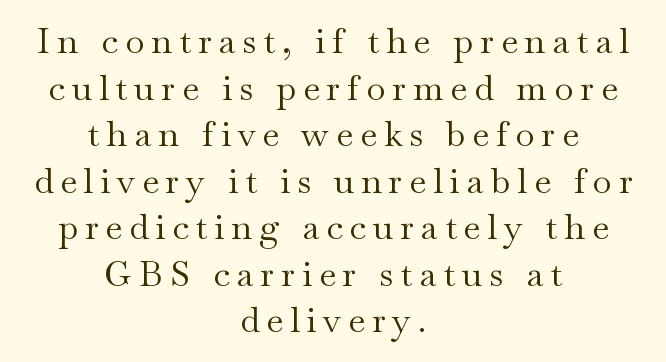
{"serif": "yes", "italic": "no", "bold": "no", "weight": "regular", "width": "wide", "stroke_contrast": "medium", "x_height": "small", "monospaced": "no", "underline": "no", "align": "center", "line_spacing": "normal", "line_spacing_ratio": 1.33, "letter_spacing": "wide", "letter_spacing_em": 0.2, "glyph_px": 35}
